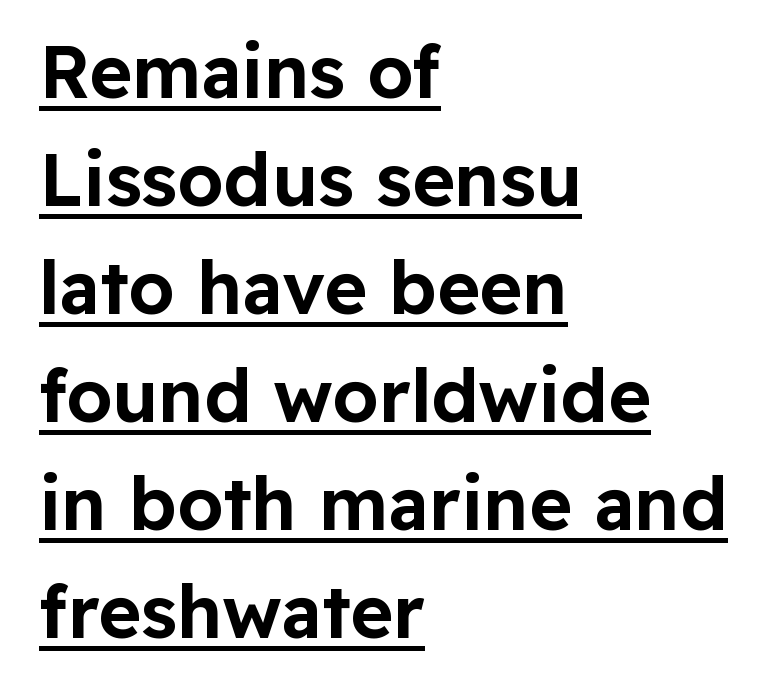
{"serif": "no", "italic": "no", "width": "normal", "stroke_contrast": "low", "x_height": "medium", "monospaced": "no", "underline": "yes", "align": "left", "line_spacing": "normal", "line_spacing_ratio": 1.48, "letter_spacing": "normal", "letter_spacing_em": 0.0, "glyph_px": 73}
